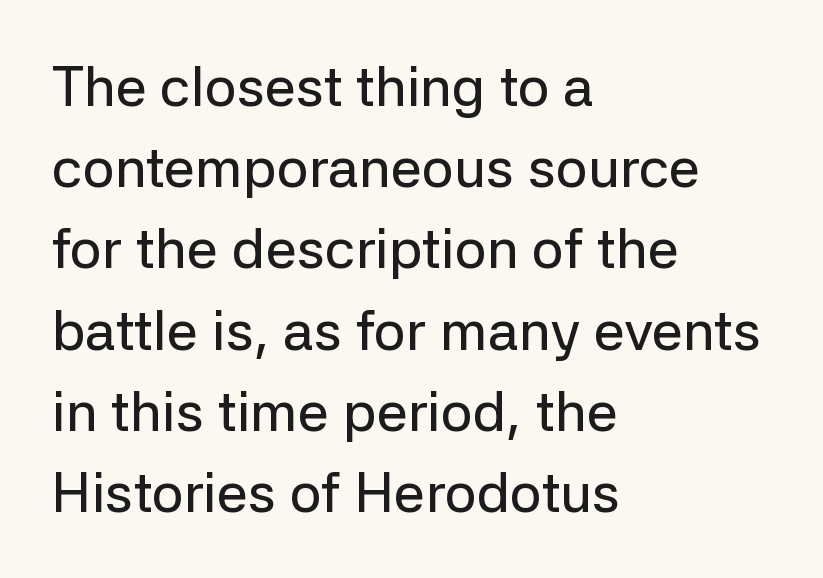
Vertical strokes here are truly vertical. Vertically, the passage feels balanced, rows spaced as you'd expect. Is this a fixed-width face? No — the glyphs have proportional, varying widths. What stands out about the letter spacing? Nothing — it is the standard amount. This sample uses a sans-serif face.
